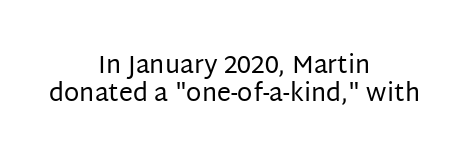
Line starts and ends both wander, symmetrically. Underlining? Definitely not there. The lettering holds an erect, upright posture throughout. In terms of letterspacing, this is plain default setting. Honestly, the rows look squashed on top of each other.
